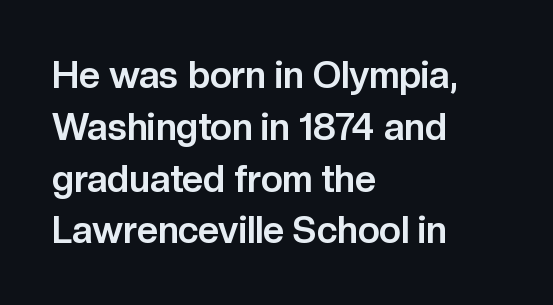
Where is the straight margin? On the left. Descender tails drop into unmarked territory. Students, note that the glyphs here touch the page at normal intervals. Unlike a traditional serif, this face leaves its strokes unadorned. Proportional: the letters do not fall into vertical columns.
